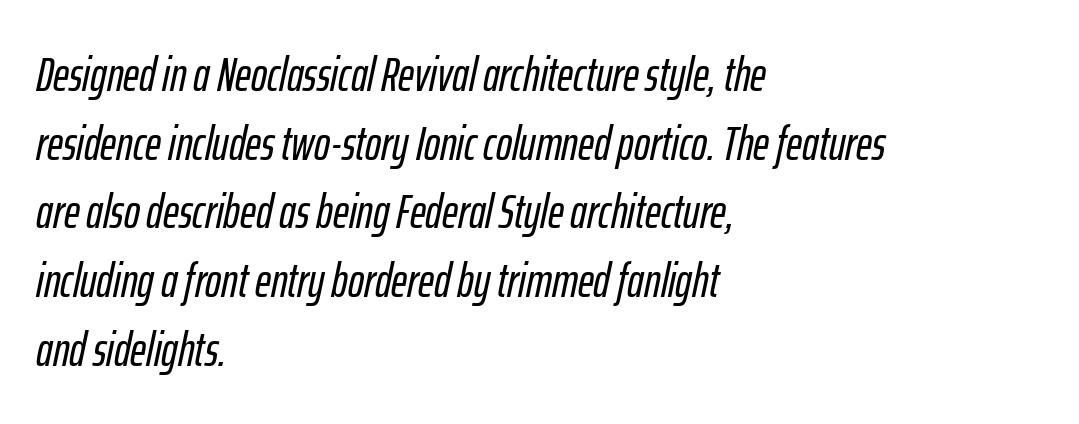
Is the letter spacing exaggerated? No — it looks like the ordinary default. Glance below the letters and you will spot only blank space. The rendering anchors every line to the left-hand side. These lines were composed using italics. Students, observe: this is what conventionally led text looks like.
